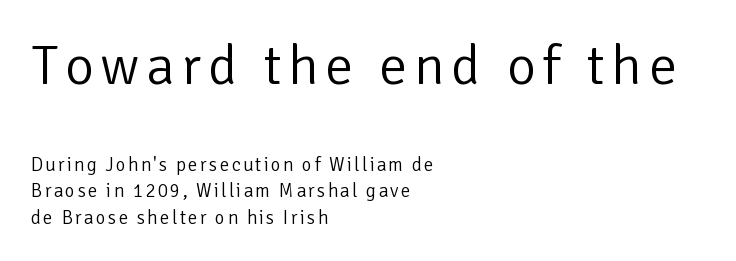
{"serif": "no", "italic": "no", "bold": "no", "weight": "light", "width": "normal", "stroke_contrast": "low", "x_height": "medium", "monospaced": "no", "underline": "no", "align": "left", "line_spacing": "normal", "line_spacing_ratio": 1.38, "larger_block": "first", "size_ratio": 2.95, "glyph_px": 56}
